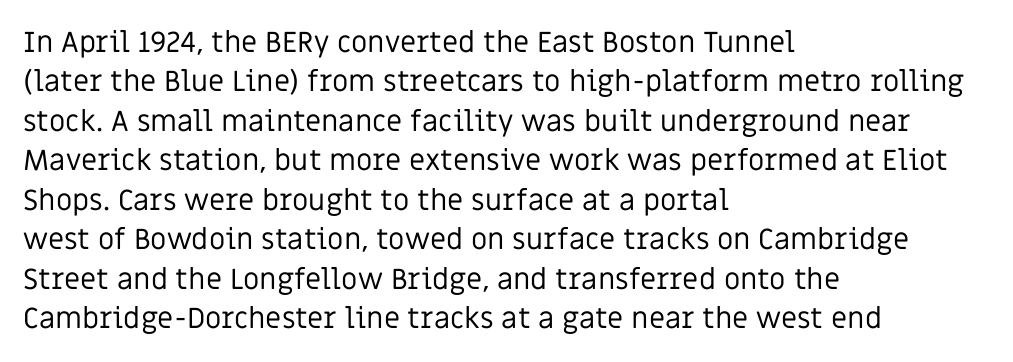
{"serif": "no", "italic": "no", "bold": "no", "weight": "regular", "width": "normal", "stroke_contrast": "low", "x_height": "large", "monospaced": "no", "underline": "no", "align": "left", "line_spacing": "normal", "line_spacing_ratio": 1.36, "letter_spacing": "normal", "letter_spacing_em": 0.0, "glyph_px": 29}
